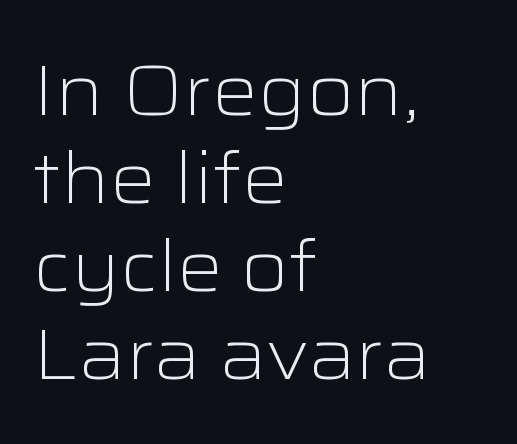
{"serif": "no", "italic": "no", "bold": "no", "weight": "light", "width": "wide", "stroke_contrast": "low", "x_height": "medium", "monospaced": "no", "underline": "no", "align": "left", "line_spacing_ratio": 1.22, "letter_spacing": "normal", "letter_spacing_em": 0.0, "glyph_px": 72}
